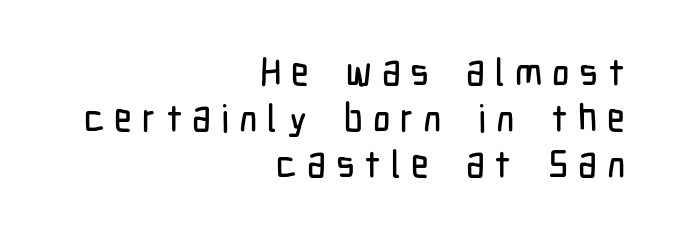
Q: Is the text italic (slanted)? A: No, it is upright.
Q: Is the typeface a serif or a sans-serif typeface? A: Sans-serif.
Q: Is the text underlined? A: No.
Q: How is the paragraph aligned? A: Right-aligned.
Q: Is the spacing between letters normal or unusually wide? A: Unusually wide.
Q: Width (condensed, normal, or wide)? A: Condensed.
Q: Stroke contrast? A: Low.
Q: x-height? A: Medium.
Q: Monospaced? A: No.
